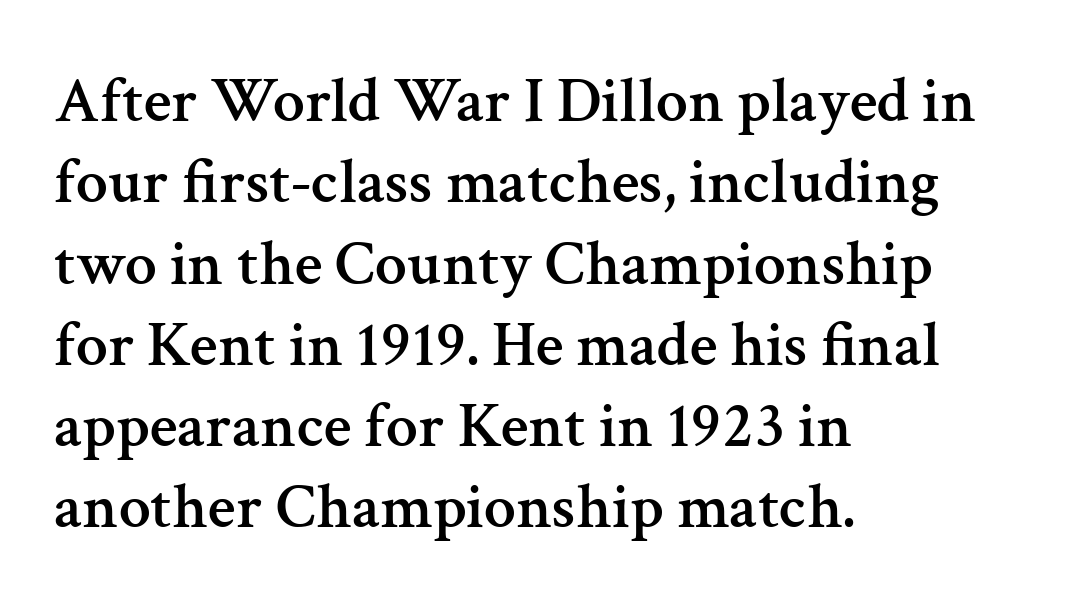
{"serif": "yes", "italic": "no", "width": "normal", "stroke_contrast": "medium", "x_height": "medium", "monospaced": "no", "underline": "no", "align": "left", "line_spacing": "normal", "line_spacing_ratio": 1.27, "letter_spacing": "normal", "letter_spacing_em": 0.0, "glyph_px": 64}
